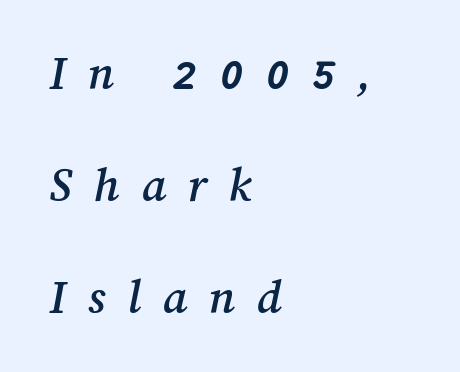
The image shows 50 px text type; set left-aligned, loose line spacing (2.24x), unusually wide letter spacing (+0.43 em), not underlined; medium stroke contrast and a medium x-height.
